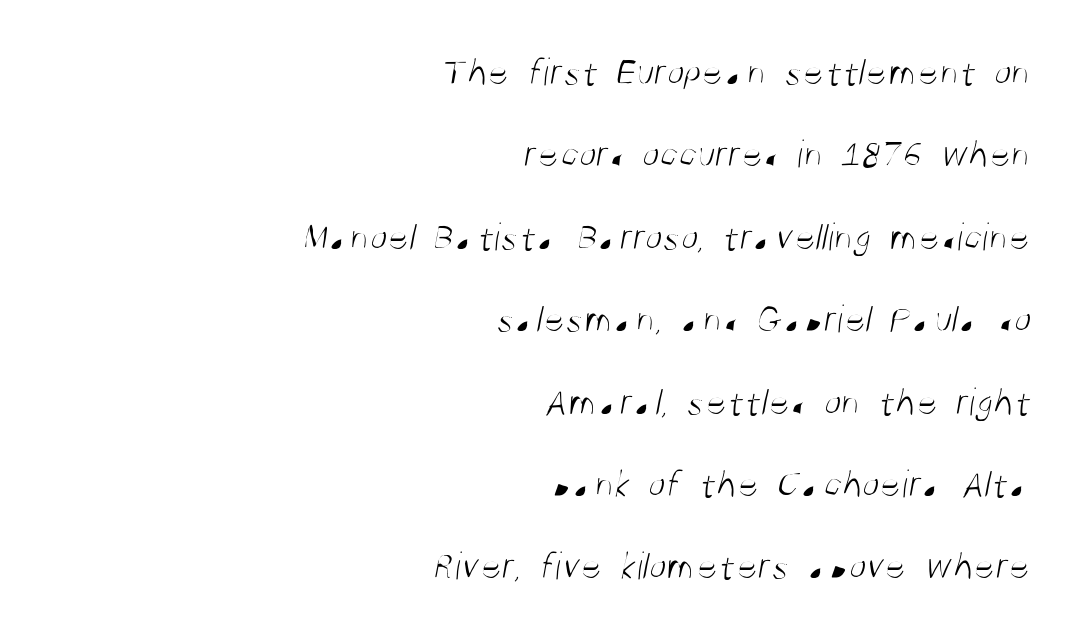
The image shows 40 px light, condensed sans-serif type; set right-aligned, loose line spacing (2.06x), normal letter spacing, not underlined; medium stroke contrast and a large x-height.
